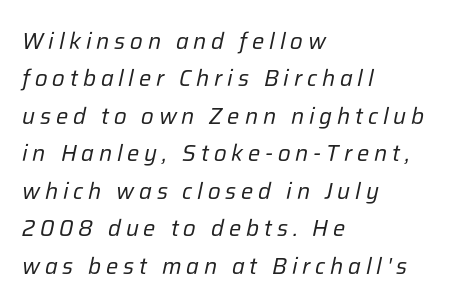
The image shows 23 px text type, italic (leaning right); set left-aligned, normal line spacing (1.63x), unusually wide letter spacing (+0.21 em), not underlined.
